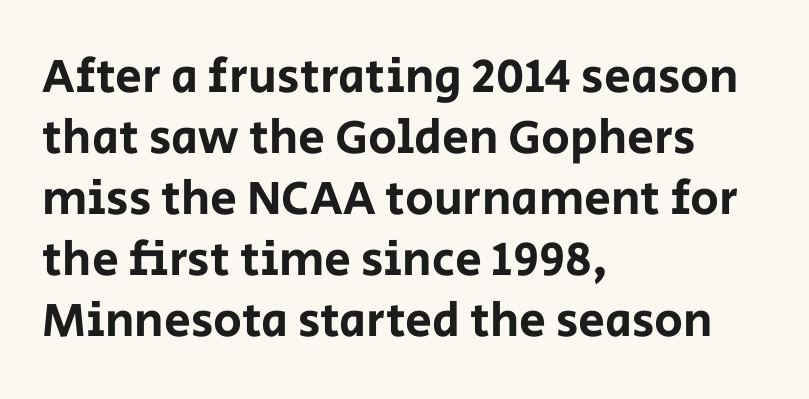
The image shows 48 px sans-serif type, upright; set left-aligned, normal line spacing (1.27x), normal letter spacing, not underlined; low stroke contrast and a large x-height.
